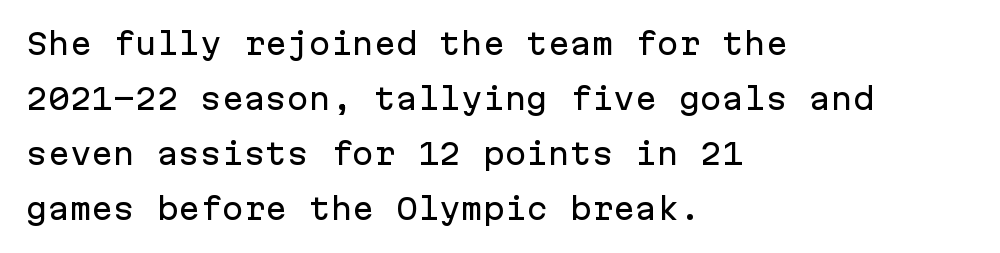
The image shows 29 px sans-serif type, upright, monospaced; set left-aligned, loose line spacing (1.9x), normal letter spacing, not underlined; low stroke contrast and a medium x-height.
